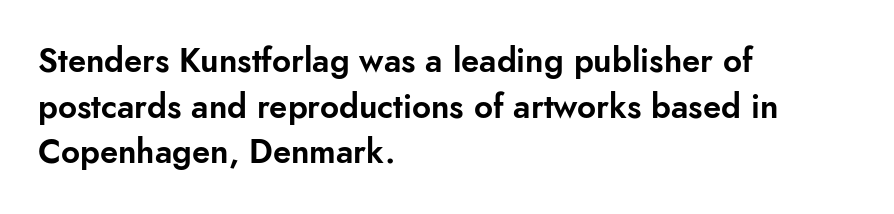
The image shows 33 px sans-serif type, upright; set left-aligned, normal line spacing (1.38x), normal letter spacing, not underlined; low stroke contrast and a small x-height.
